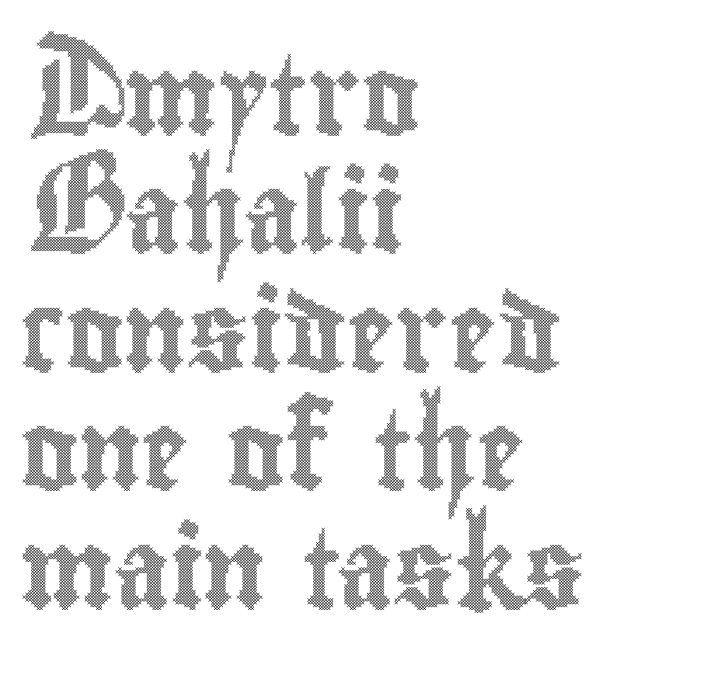
{"italic": "no", "width": "condensed", "x_height": "small", "monospaced": "no", "underline": "no", "align": "left", "line_spacing": "normal", "line_spacing_ratio": 1.5, "letter_spacing": "normal", "letter_spacing_em": 0.0, "glyph_px": 79}
